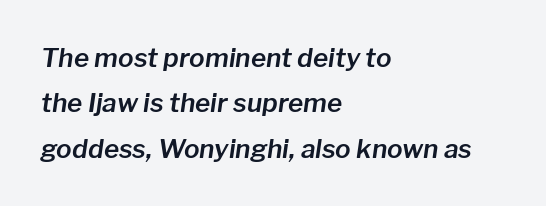
If you drew a line through each stem, it would be angled. Is the block centered? No — it sits flush against the left margin. The tracking reads as untouched default to a designer's eye. A clean baseline with only descenders dipping below it.
